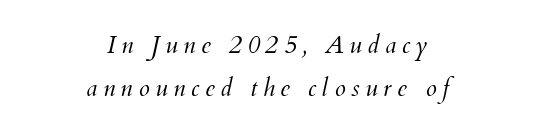
{"italic": "yes", "lean": "right", "slant_degrees": 12, "bold": "no", "underline": "no", "align": "center", "line_spacing_ratio": 1.72, "letter_spacing": "wide", "letter_spacing_em": 0.22, "glyph_px": 25}
